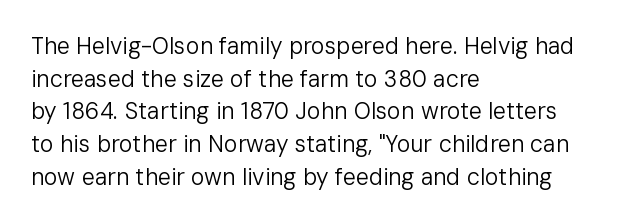
Q: Is the text bold? A: No.
Q: Is the text italic (slanted)? A: No, it is upright.
Q: Is the text underlined? A: No.
Q: How is the paragraph aligned? A: Left-aligned.
Q: Is the spacing between letters normal or unusually wide? A: Normal.
Q: Is the spacing between lines tight, normal or loose? A: Normal.
